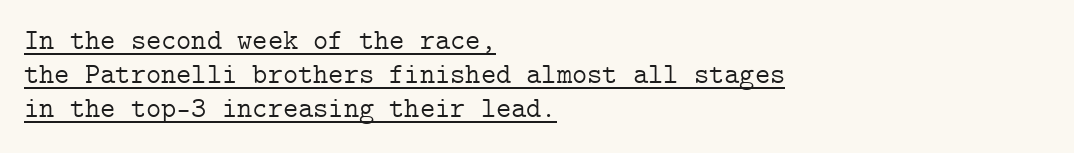
Visually the block forms a straight wall on the left and a jagged coastline on the right. Classification — serif. The font is comparable to plain body text, perhaps lighter. The line texture is even and compact thanks to regular tracking. Does the lettering tilt? It doesn't — this is upright. Notice how a bar underscores the lettering throughout.
